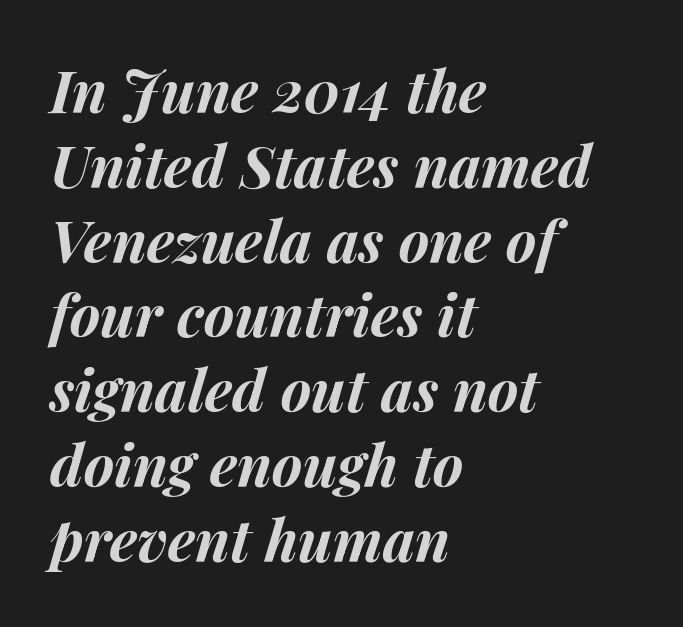
If you drew a line through each stem, it would be angled. These lines stack with their left ends in a neat column. Do the characters align in a grid? No, the font is proportional. You'd pick this weight for a headline — it's a proper bold. Vertical spacing — default. The type is set solid horizontally, with unmodified tracking.
